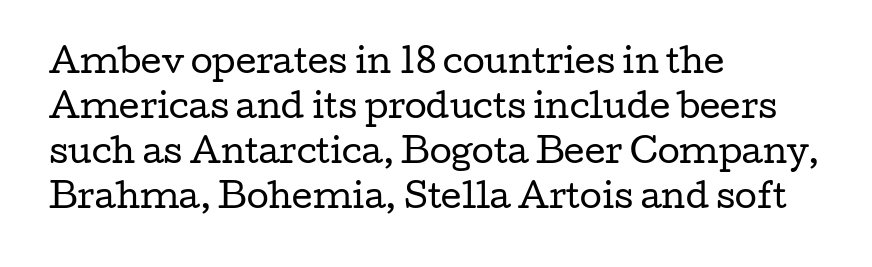
Q: Is the text bold? A: No.
Q: Is the text italic (slanted)? A: No, it is upright.
Q: Is the typeface a serif or a sans-serif typeface? A: Serif.
Q: Is the text underlined? A: No.
Q: How is the paragraph aligned? A: Left-aligned.
Q: Is the spacing between letters normal or unusually wide? A: Normal.
Q: Is the spacing between lines tight, normal or loose? A: Normal.
Q: Width (condensed, normal, or wide)? A: Wide.
Q: Stroke contrast? A: Low.
Q: x-height? A: Medium.
Q: Monospaced? A: No.
